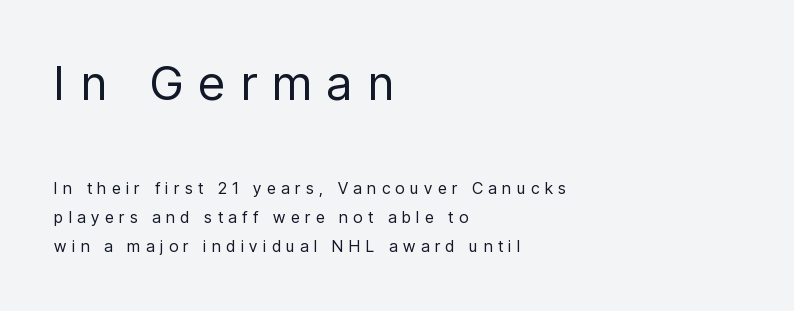
The image shows 47 px regular-weight, condensed sans-serif type, upright; set left-aligned, line spacing 1.83x, unusually wide letter spacing (+0.35 em), not underlined; the first (top) block is 2.94x larger; low stroke contrast and a medium x-height.
